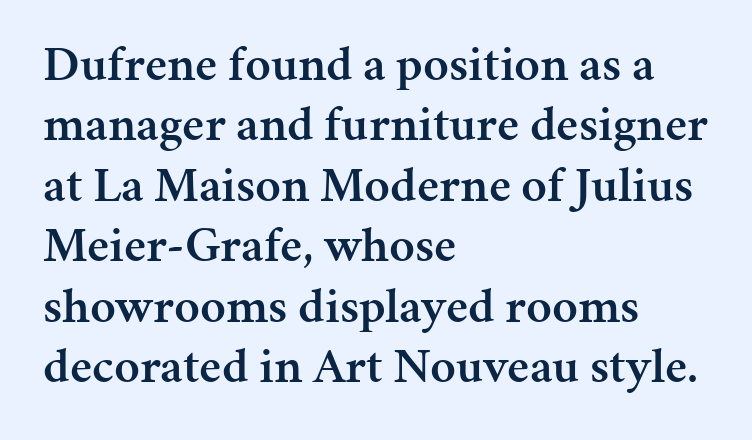
The text block is weighted toward the left margin, trailing off unevenly rightward. I'd describe the lettering as semibold — firm but not a full bold. A typesetter would call this zero additional tracking. The area under the type is left untouched.
